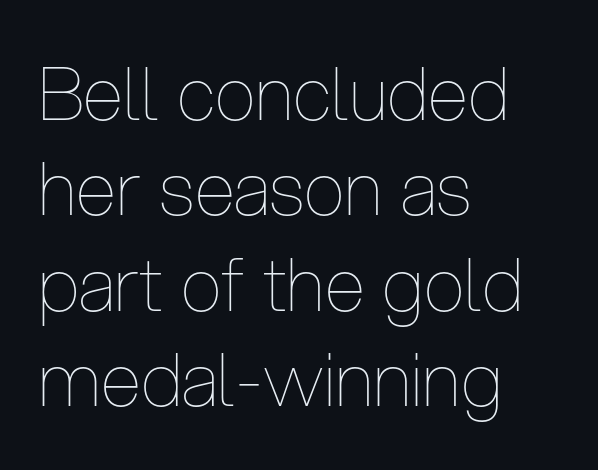
Do the characters align in a grid? No, the font is proportional. What's the leading like? Ordinary, nothing unusual. Tracking value appears to be zero — textbook default spacing. The typography opts for an upright posture over an oblique one.
